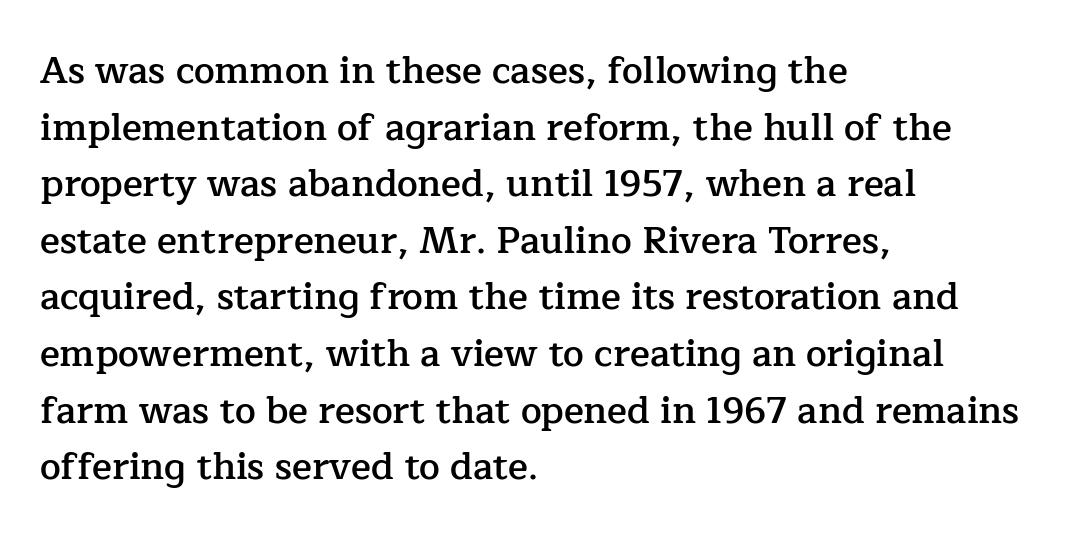
{"serif": "yes", "italic": "no", "bold": "semi", "weight": "semibold", "width": "normal", "stroke_contrast": "low", "x_height": "medium", "monospaced": "no", "underline": "no", "align": "left", "line_spacing": "normal", "line_spacing_ratio": 1.53, "letter_spacing": "normal", "letter_spacing_em": 0.0, "glyph_px": 37}
